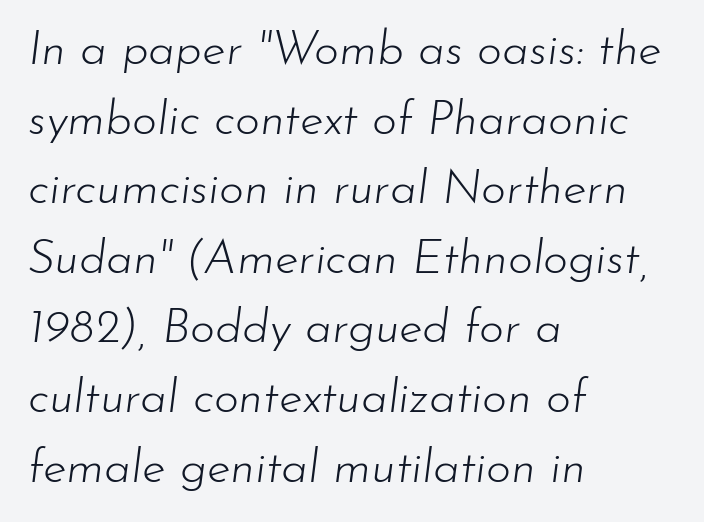
{"italic": "yes", "lean": "right", "slant_degrees": 7, "bold": "no", "weight": "light", "width": "normal", "stroke_contrast": "low", "x_height": "small", "monospaced": "no", "underline": "no", "align": "left", "line_spacing": "normal", "line_spacing_ratio": 1.45, "letter_spacing": "normal", "letter_spacing_em": 0.0, "glyph_px": 48}
